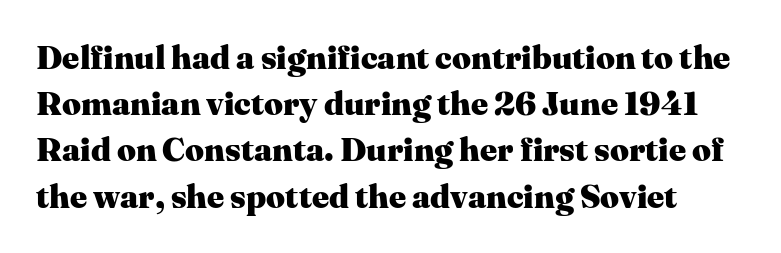
{"serif": "yes", "italic": "no", "bold": "yes", "weight": "heavy", "width": "normal", "stroke_contrast": "medium", "x_height": "medium", "monospaced": "no", "underline": "no", "line_spacing": "normal", "line_spacing_ratio": 1.4, "letter_spacing": "normal", "letter_spacing_em": 0.0, "glyph_px": 33}
